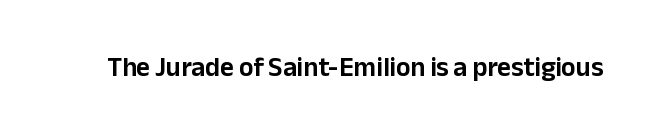
Q: Is the text italic (slanted)? A: No, it is upright.
Q: Is the text underlined? A: No.
Q: Is the spacing between letters normal or unusually wide? A: Normal.
